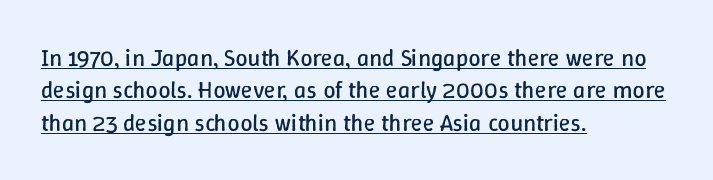
The lettering stays uniformly vertical, giving the passage a roman look. The vertical gap from one line to the next is medium. Line beginnings align vertically; line endings do not. Nobody touched the tracking dial on this one. Caption: face not bold, strokes unweighted. Honestly, the underline is the first thing you notice here.
